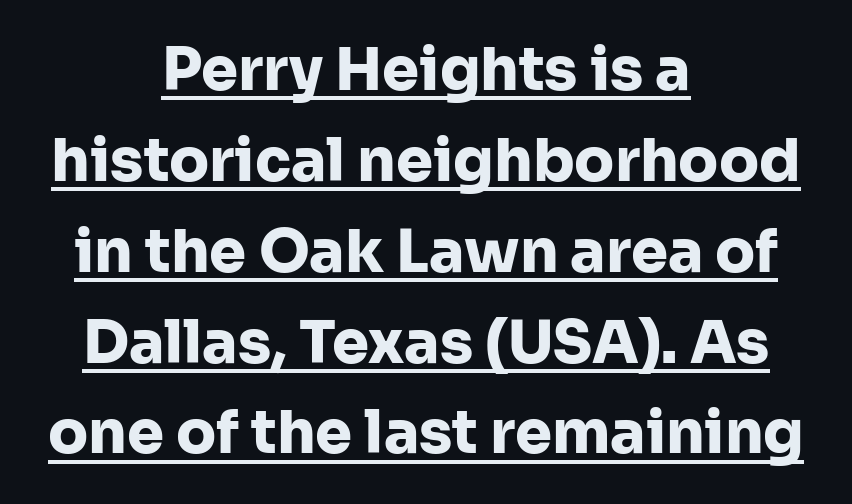
{"serif": "no", "italic": "no", "bold": "yes", "weight": "heavy", "width": "normal", "stroke_contrast": "low", "x_height": "medium", "monospaced": "no", "underline": "yes", "align": "center", "line_spacing": "normal", "line_spacing_ratio": 1.54, "letter_spacing": "normal", "letter_spacing_em": 0.0, "glyph_px": 59}
